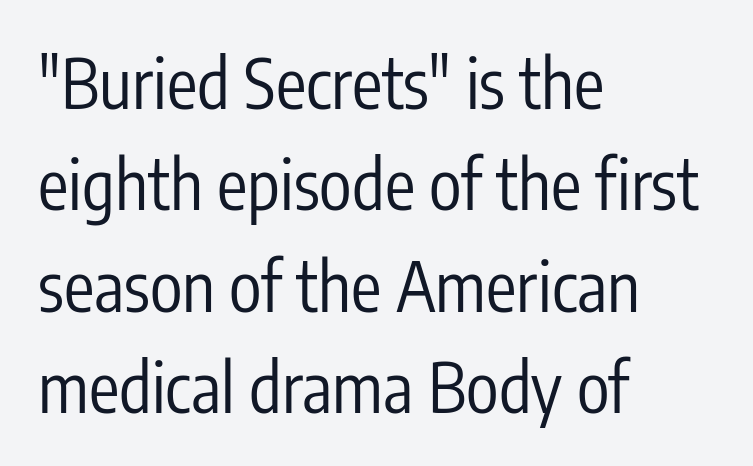
{"serif": "no", "italic": "no", "bold": "no", "weight": "regular", "width": "condensed", "stroke_contrast": "low", "x_height": "medium", "monospaced": "no", "underline": "no", "align": "left", "line_spacing": "normal", "line_spacing_ratio": 1.49, "letter_spacing": "normal", "letter_spacing_em": 0.0, "glyph_px": 68}
